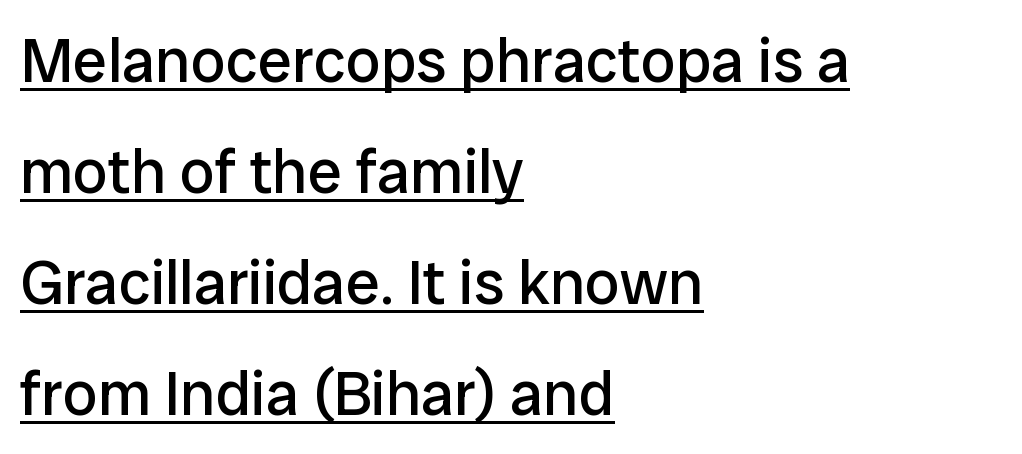
The image shows 62 px regular-weight sans-serif type, upright; set left-aligned, line spacing 1.79x, normal letter spacing, underlined; low stroke contrast and a medium x-height.
